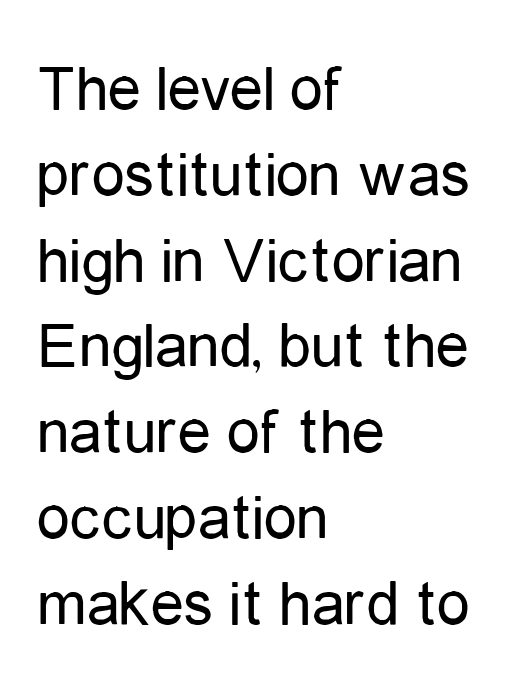
Q: Is the text bold? A: No.
Q: Is the text italic (slanted)? A: No, it is upright.
Q: Is the typeface a serif or a sans-serif typeface? A: Sans-serif.
Q: Is the text underlined? A: No.
Q: How is the paragraph aligned? A: Left-aligned.
Q: Is the spacing between letters normal or unusually wide? A: Normal.
Q: Is the spacing between lines tight, normal or loose? A: Normal.
Q: Width (condensed, normal, or wide)? A: Condensed.
Q: Stroke contrast? A: Low.
Q: x-height? A: Medium.
Q: Monospaced? A: No.
